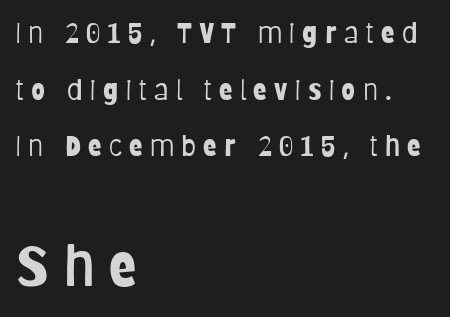
Q: Is the text bold? A: No.
Q: Is the text italic (slanted)? A: No, it is upright.
Q: Is the typeface a serif or a sans-serif typeface? A: Sans-serif.
Q: Is the text underlined? A: No.
Q: How is the paragraph aligned? A: Left-aligned.
Q: Is the spacing between letters normal or unusually wide? A: Unusually wide.
Q: Is the spacing between lines tight, normal or loose? A: Loose.
Q: Which block of text is set in a larger size, the first (top) or the second (bottom)? A: The second (bottom) one.
Q: Width (condensed, normal, or wide)? A: Condensed.
Q: Stroke contrast? A: Low.
Q: x-height? A: Large.
Q: Monospaced? A: No.
